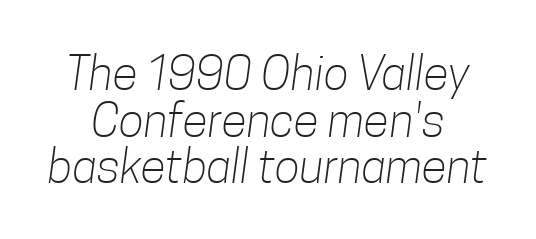
The letters advance in unequal steps, a hallmark of proportional type. Bare-footed words on every line. Short note: letters normally spaced. No letter is thick-stroked: the sample isn't bold. Nope, no serifs anywhere on these letters.
